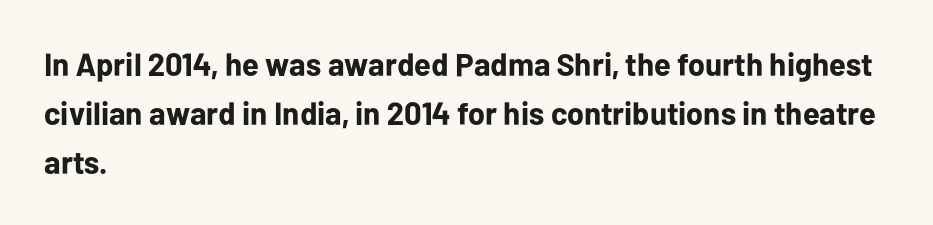
{"serif": "no", "italic": "no", "bold": "yes", "weight": "bold", "width": "normal", "stroke_contrast": "low", "x_height": "medium", "monospaced": "no", "underline": "no", "align": "left", "line_spacing": "normal", "line_spacing_ratio": 1.53, "letter_spacing": "normal", "letter_spacing_em": 0.0, "glyph_px": 32}
